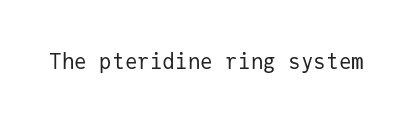
Q: Is the text bold? A: No.
Q: Is the text italic (slanted)? A: No, it is upright.
Q: Is the text underlined? A: No.
Q: Is the spacing between letters normal or unusually wide? A: Normal.
